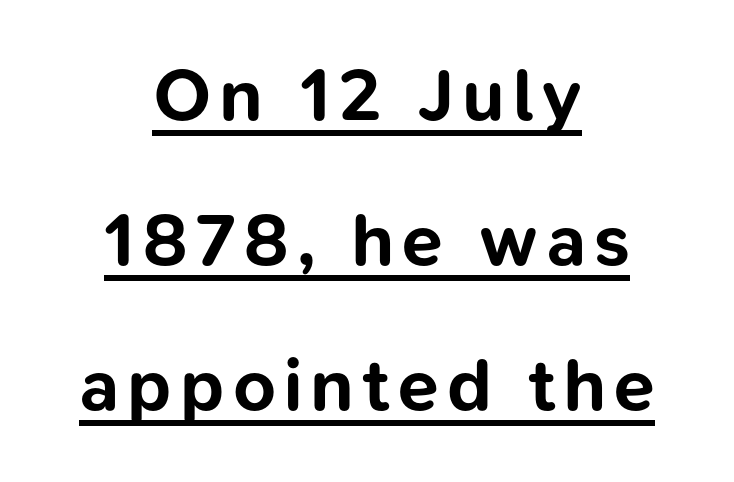
Has an underline been added? It has. Serifs: no, the terminals of the letterforms are clean. In terms of posture, this sample is upright. Line spacing here is loose.
